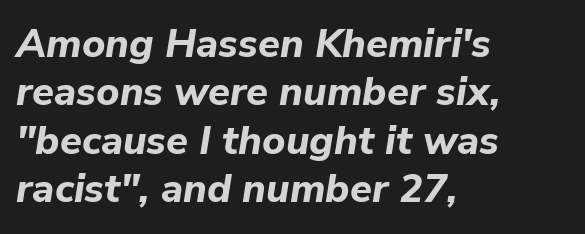
Character widths vary here, with narrow letters taking less room than wide ones. The passage shown has conventional tracking throughout. The passage shown is emphatically bold. Line beginnings align vertically; line endings do not.
